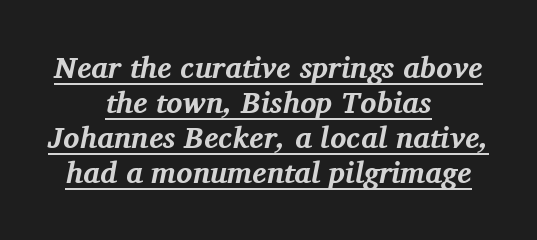
{"serif": "yes", "italic": "yes", "lean": "right", "slant_degrees": 11, "bold": "yes", "weight": "bold", "width": "normal", "stroke_contrast": "medium", "x_height": "medium", "monospaced": "no", "underline": "yes", "align": "center", "line_spacing_ratio": 1.17, "letter_spacing": "normal", "letter_spacing_em": 0.0, "glyph_px": 30}
